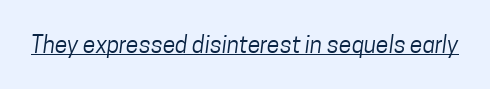
{"bold": "no", "underline": "yes", "letter_spacing": "normal", "letter_spacing_em": 0.0, "glyph_px": 23}
